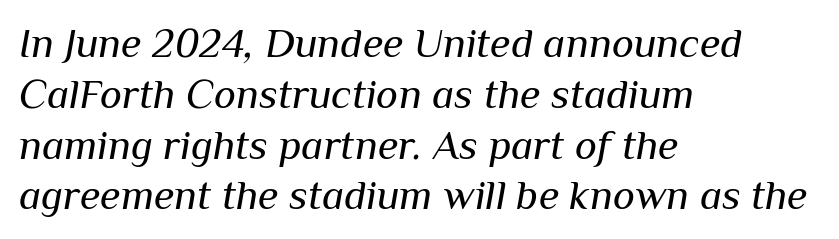
{"italic": "yes", "lean": "right", "slant_degrees": 10, "bold": "no", "weight": "regular", "width": "normal", "stroke_contrast": "medium", "x_height": "medium", "monospaced": "no", "underline": "no", "align": "left", "line_spacing_ratio": 1.21, "letter_spacing": "normal", "letter_spacing_em": 0.0, "glyph_px": 42}
